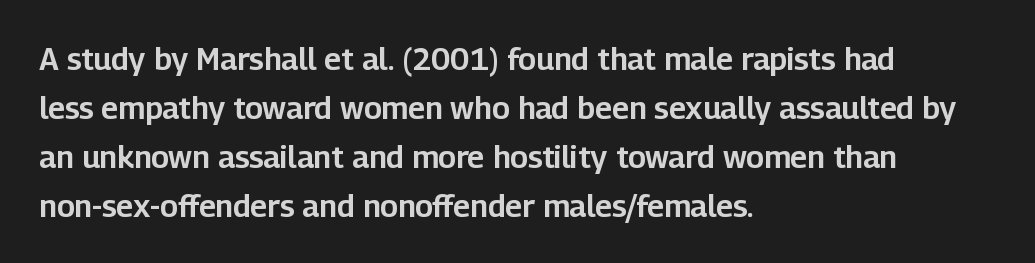
{"serif": "no", "italic": "no", "width": "normal", "stroke_contrast": "low", "x_height": "medium", "monospaced": "no", "underline": "no", "align": "left", "line_spacing": "normal", "line_spacing_ratio": 1.58, "letter_spacing": "normal", "letter_spacing_em": 0.0, "glyph_px": 31}
